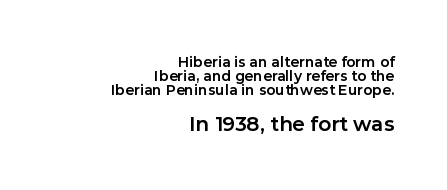
{"italic": "no", "bold": "yes", "underline": "no", "align": "right", "line_spacing": "tight", "line_spacing_ratio": 0.99, "letter_spacing": "normal", "letter_spacing_em": 0.0, "larger_block": "second", "size_ratio": 1.43, "glyph_px": 20}
